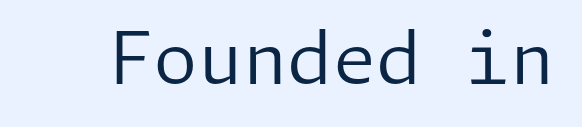
Q: Is the text bold? A: No.
Q: Is the text italic (slanted)? A: No, it is upright.
Q: Is the typeface a serif or a sans-serif typeface? A: Sans-serif.
Q: Is the text underlined? A: No.
Q: Is the spacing between letters normal or unusually wide? A: Normal.
Q: Width (condensed, normal, or wide)? A: Normal.
Q: Stroke contrast? A: Low.
Q: x-height? A: Medium.
